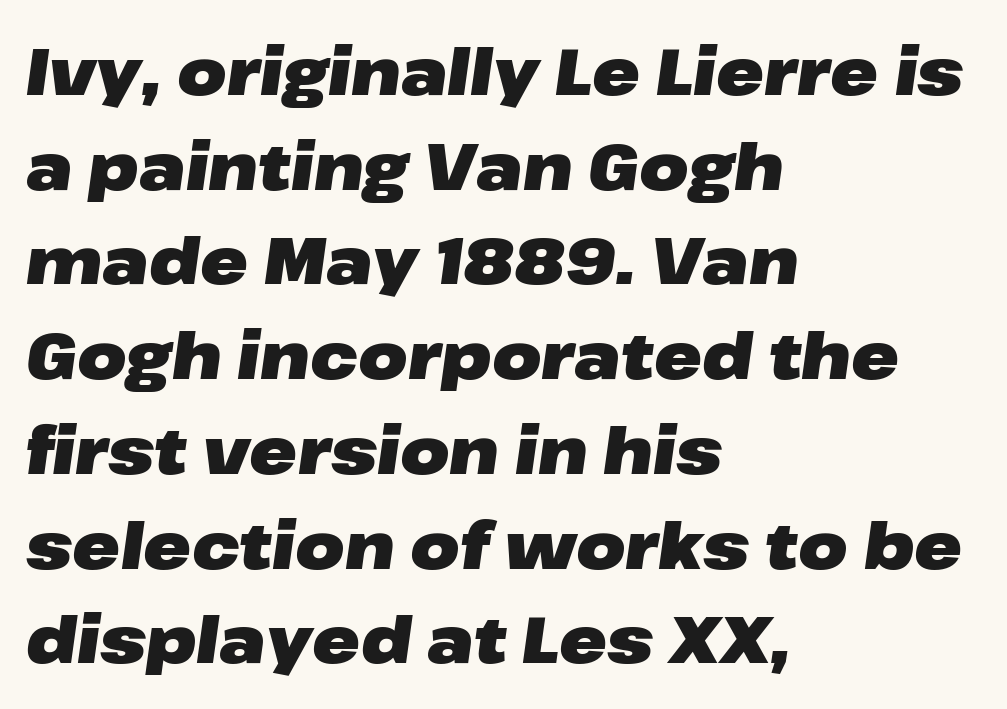
Q: Is the text bold? A: Yes.
Q: Is the text italic (slanted)? A: Yes, it leans right by about 8 degrees.
Q: Is the text underlined? A: No.
Q: How is the paragraph aligned? A: Left-aligned.
Q: Is the spacing between letters normal or unusually wide? A: Normal.
Q: Is the spacing between lines tight, normal or loose? A: Normal.
Q: Width (condensed, normal, or wide)? A: Wide.
Q: Stroke contrast? A: Low.
Q: x-height? A: Medium.
Q: Monospaced? A: No.
